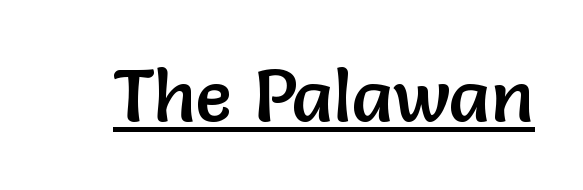
{"serif": "no", "italic": "no", "width": "normal", "stroke_contrast": "low", "x_height": "medium", "monospaced": "no", "underline": "yes", "letter_spacing": "normal", "letter_spacing_em": 0.0, "glyph_px": 74}
